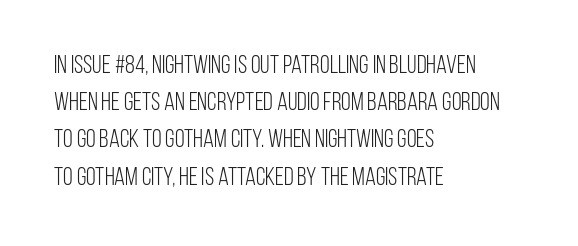
The image shows 25 px text type, upright; set left-aligned, normal line spacing (1.49x), normal letter spacing, not underlined.
